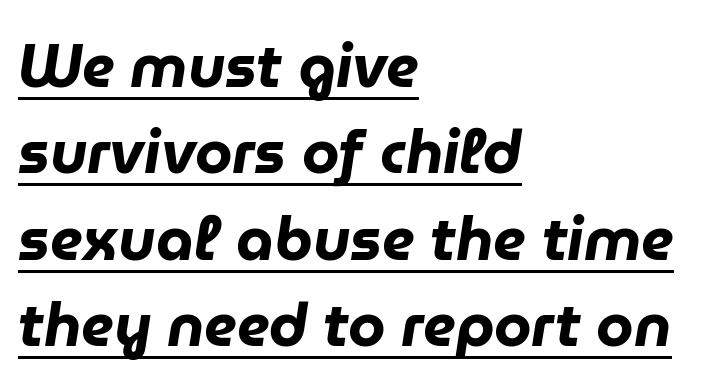
Q: Is the text bold? A: Yes.
Q: Is the text italic (slanted)? A: Yes, it leans right by about 9 degrees.
Q: Is the text underlined? A: Yes.
Q: How is the paragraph aligned? A: Left-aligned.
Q: Is the spacing between letters normal or unusually wide? A: Normal.
Q: Is the spacing between lines tight, normal or loose? A: Normal.
Q: Width (condensed, normal, or wide)? A: Normal.
Q: Stroke contrast? A: Low.
Q: x-height? A: Medium.
Q: Monospaced? A: No.
